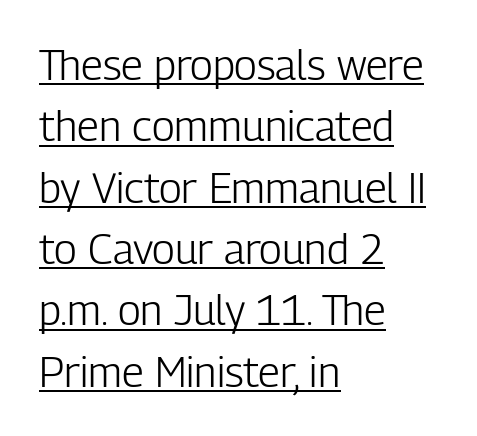
{"serif": "no", "italic": "no", "bold": "no", "weight": "light", "width": "condensed", "stroke_contrast": "low", "x_height": "medium", "monospaced": "no", "underline": "yes", "align": "left", "line_spacing": "normal", "line_spacing_ratio": 1.46, "letter_spacing": "normal", "letter_spacing_em": 0.0, "glyph_px": 42}
